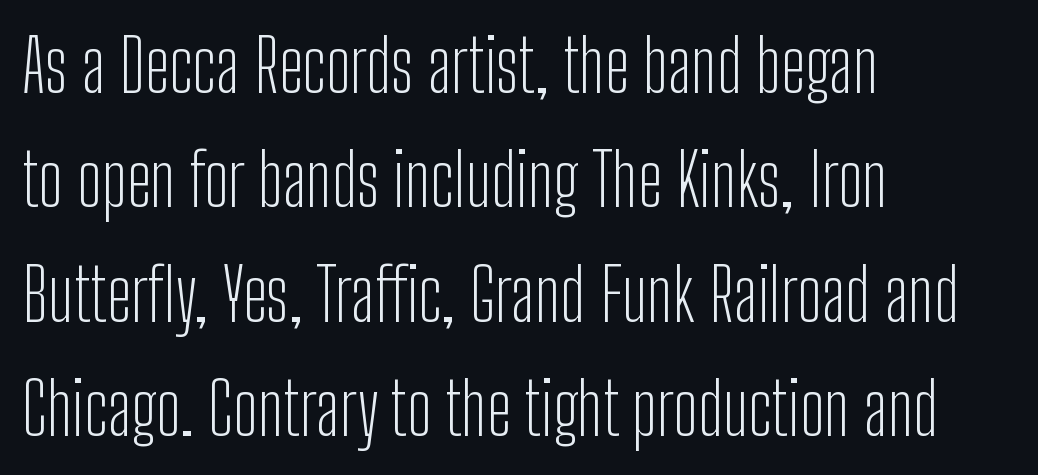
The image shows 72 px light, condensed sans-serif type, upright; set left-aligned, normal line spacing (1.59x), normal letter spacing, not underlined; low stroke contrast and a medium x-height.
